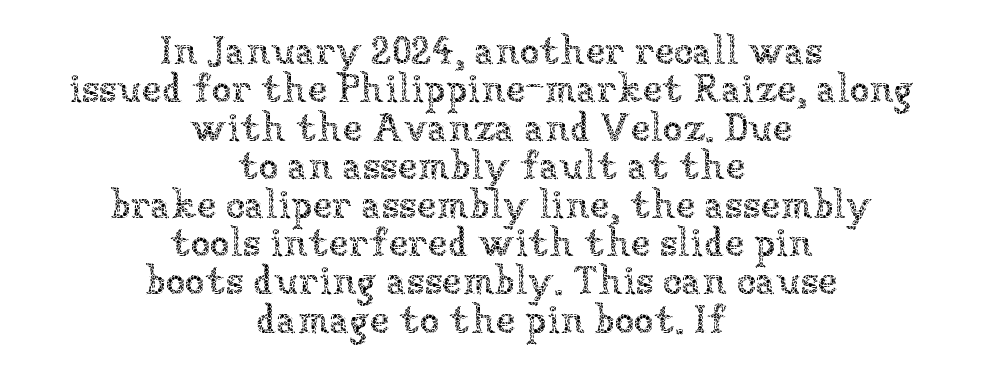
Q: Is the text bold? A: No.
Q: Is the text italic (slanted)? A: No, it is upright.
Q: Is the text underlined? A: No.
Q: How is the paragraph aligned? A: Centered.
Q: Is the spacing between letters normal or unusually wide? A: Normal.
Q: Is the spacing between lines tight, normal or loose? A: Tight.
Q: Width (condensed, normal, or wide)? A: Normal.
Q: Stroke contrast? A: Low.
Q: x-height? A: Medium.
Q: Monospaced? A: No.
